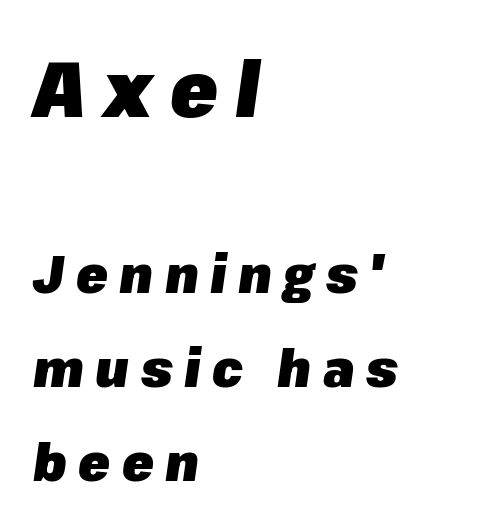
{"italic": "yes", "lean": "right", "slant_degrees": 8, "bold": "yes", "weight": "heavy", "width": "normal", "stroke_contrast": "low", "x_height": "medium", "monospaced": "no", "underline": "no", "align": "left", "line_spacing_ratio": 1.81, "letter_spacing": "wide", "letter_spacing_em": 0.22, "larger_block": "first", "size_ratio": 1.5, "glyph_px": 78}
